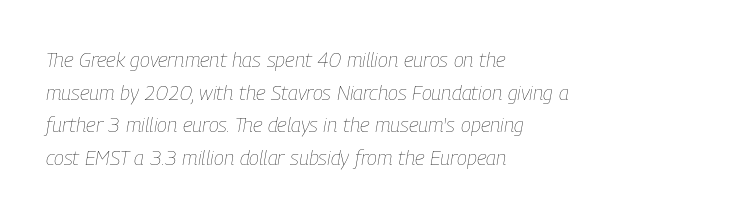
{"italic": "yes", "lean": "right", "slant_degrees": 9, "bold": "no", "underline": "no", "align": "left", "line_spacing": "normal", "line_spacing_ratio": 1.55, "letter_spacing": "normal", "letter_spacing_em": 0.0, "glyph_px": 21}
